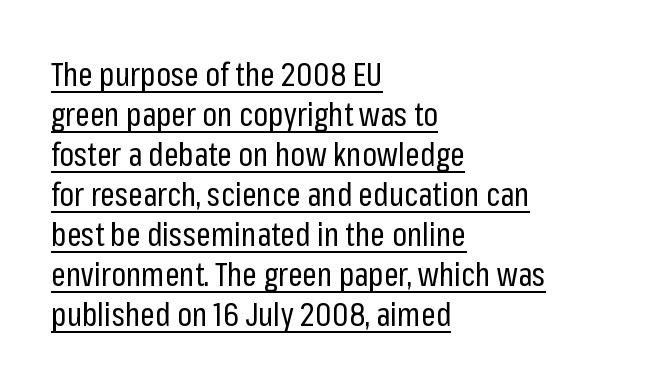
Q: Is the text bold? A: No.
Q: Is the text italic (slanted)? A: No, it is upright.
Q: Is the typeface a serif or a sans-serif typeface? A: Sans-serif.
Q: Is the text underlined? A: Yes.
Q: How is the paragraph aligned? A: Left-aligned.
Q: Is the spacing between letters normal or unusually wide? A: Normal.
Q: Is the spacing between lines tight, normal or loose? A: Normal.
Q: Width (condensed, normal, or wide)? A: Condensed.
Q: Stroke contrast? A: Low.
Q: x-height? A: Medium.
Q: Monospaced? A: No.
